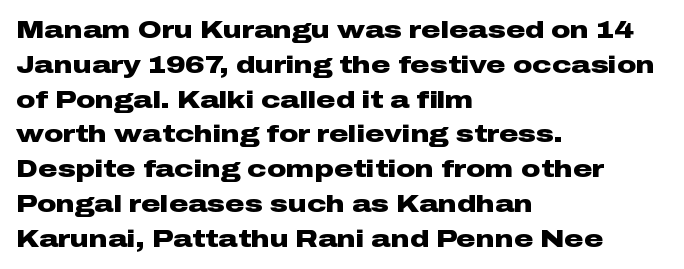
{"italic": "no", "bold": "yes", "underline": "no", "align": "left", "line_spacing": "normal", "line_spacing_ratio": 1.45, "letter_spacing": "normal", "letter_spacing_em": 0.0, "glyph_px": 24}
